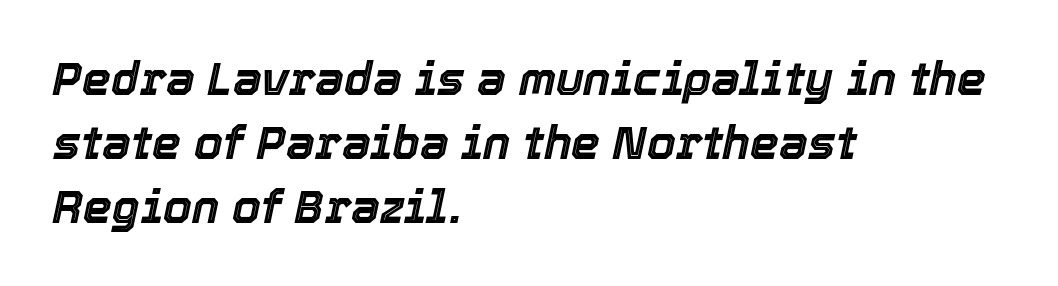
Q: Is the text italic (slanted)? A: Yes, it leans right by about 12 degrees.
Q: Is the text underlined? A: No.
Q: How is the paragraph aligned? A: Left-aligned.
Q: Is the spacing between letters normal or unusually wide? A: Normal.
Q: Is the spacing between lines tight, normal or loose? A: Normal.
Q: Width (condensed, normal, or wide)? A: Normal.
Q: x-height? A: Medium.
Q: Monospaced? A: No.
